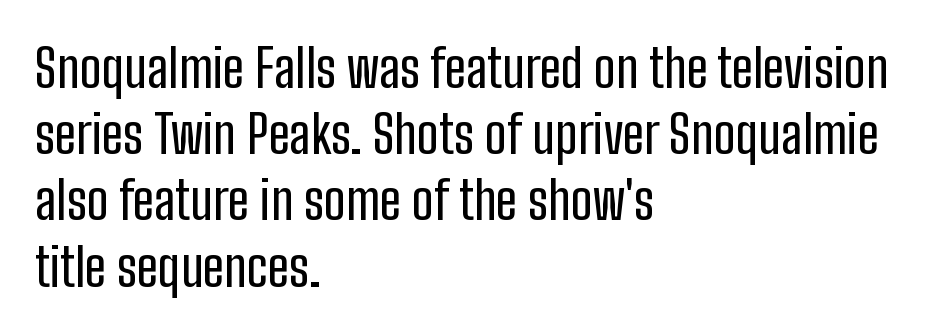
Q: Is the text italic (slanted)? A: No, it is upright.
Q: Is the typeface a serif or a sans-serif typeface? A: Sans-serif.
Q: Is the text underlined? A: No.
Q: How is the paragraph aligned? A: Left-aligned.
Q: Is the spacing between letters normal or unusually wide? A: Normal.
Q: Is the spacing between lines tight, normal or loose? A: Normal.
Q: Width (condensed, normal, or wide)? A: Condensed.
Q: Stroke contrast? A: Low.
Q: x-height? A: Medium.
Q: Monospaced? A: No.
